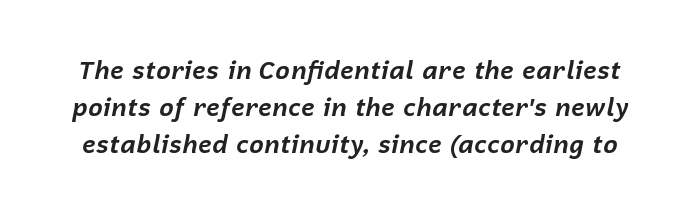
{"italic": "yes", "lean": "right", "slant_degrees": 12, "bold": "yes", "underline": "no", "line_spacing": "normal", "line_spacing_ratio": 1.49, "letter_spacing": "normal", "letter_spacing_em": 0.0, "glyph_px": 25}
